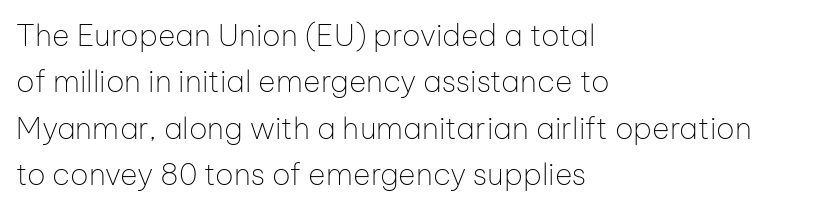
Each stroke keeps to a modest, everyday thickness or less. A typesetter would call this proportional, since set widths differ per character. These lines were composed using upright roman letters. The letters carry no serifs — their stems end cleanly without finishing strokes.
